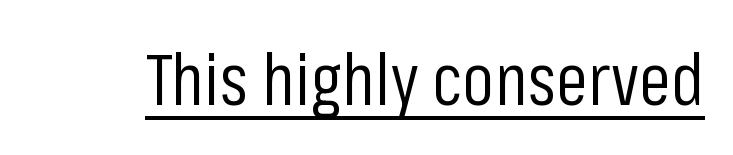
The image shows 71 px regular-weight, condensed sans-serif type, upright; set normal letter spacing, underlined; low stroke contrast and a medium x-height.
